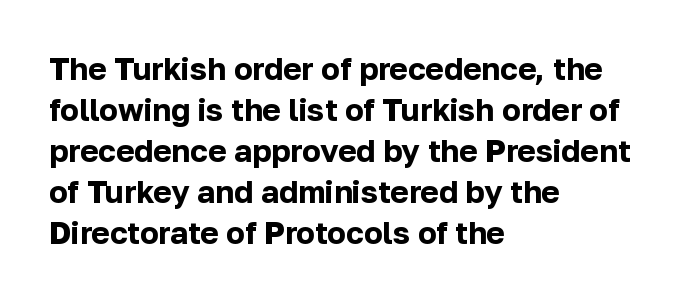
The type family on display is of the sans-serif kind. Plain, unruled lines of type. The rendering anchors every line to the left-hand side. The specimen reads as upright at a glance.
